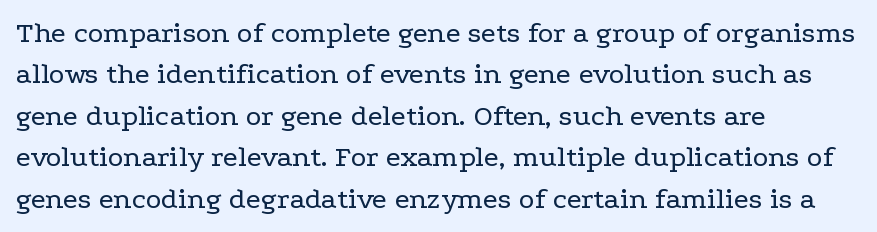
Q: Is the text bold? A: No.
Q: Is the text italic (slanted)? A: No, it is upright.
Q: Is the typeface a serif or a sans-serif typeface? A: Serif.
Q: Is the text underlined? A: No.
Q: How is the paragraph aligned? A: Left-aligned.
Q: Is the spacing between letters normal or unusually wide? A: Normal.
Q: Is the spacing between lines tight, normal or loose? A: Normal.
Q: Width (condensed, normal, or wide)? A: Wide.
Q: Stroke contrast? A: Low.
Q: x-height? A: Medium.
Q: Monospaced? A: No.
